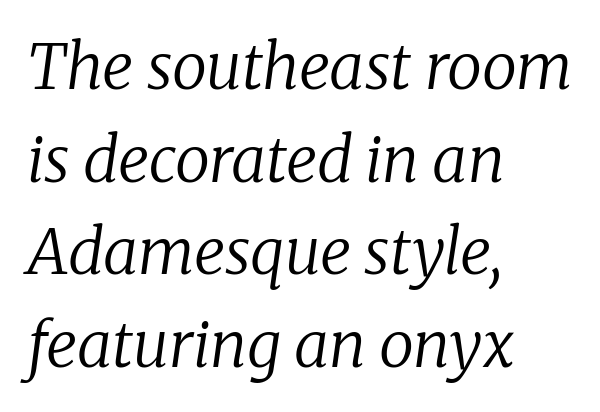
Q: Is the text bold? A: No.
Q: Is the text italic (slanted)? A: Yes, it leans right by about 8 degrees.
Q: Is the typeface a serif or a sans-serif typeface? A: Serif.
Q: Is the text underlined? A: No.
Q: How is the paragraph aligned? A: Left-aligned.
Q: Is the spacing between letters normal or unusually wide? A: Normal.
Q: Is the spacing between lines tight, normal or loose? A: Normal.
Q: Width (condensed, normal, or wide)? A: Normal.
Q: Stroke contrast? A: Low.
Q: x-height? A: Medium.
Q: Monospaced? A: No.
